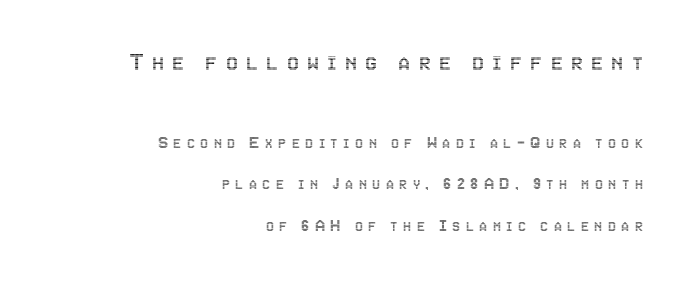
Q: Is the text italic (slanted)? A: No, it is upright.
Q: Is the text underlined? A: No.
Q: How is the paragraph aligned? A: Right-aligned.
Q: Is the spacing between letters normal or unusually wide? A: Unusually wide.
Q: Is the spacing between lines tight, normal or loose? A: Loose.
Q: Which block of text is set in a larger size, the first (top) or the second (bottom)? A: The first (top) one.
